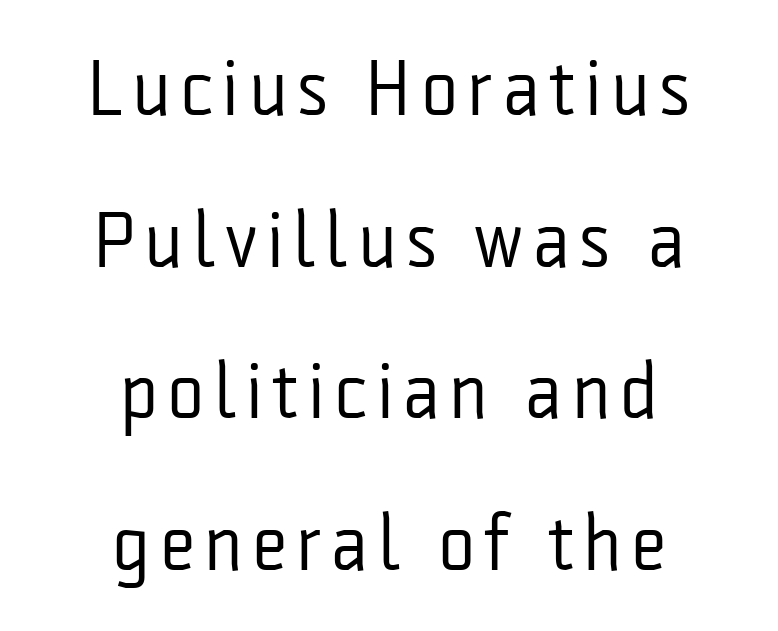
Varying glyph widths throughout — classic text-font behaviour. The lettering holds an erect, upright posture throughout. Quick note: interline space is abundant. Weight: in the light-to-regular range. These lines are composed in type without serifs.
